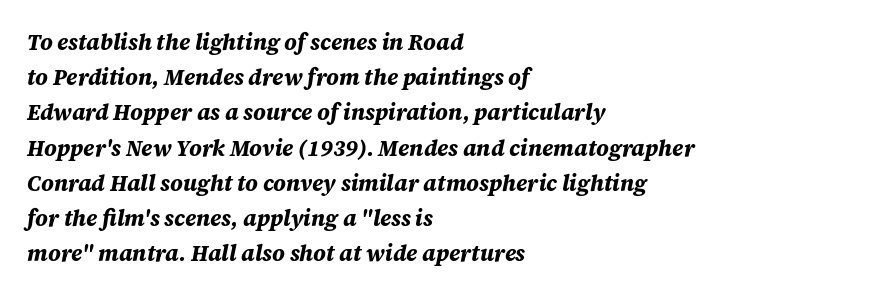
Q: Is the text bold? A: Yes.
Q: Is the text italic (slanted)? A: Yes, it leans right by about 12 degrees.
Q: Is the text underlined? A: No.
Q: How is the paragraph aligned? A: Left-aligned.
Q: Is the spacing between letters normal or unusually wide? A: Normal.
Q: Is the spacing between lines tight, normal or loose? A: Normal.
